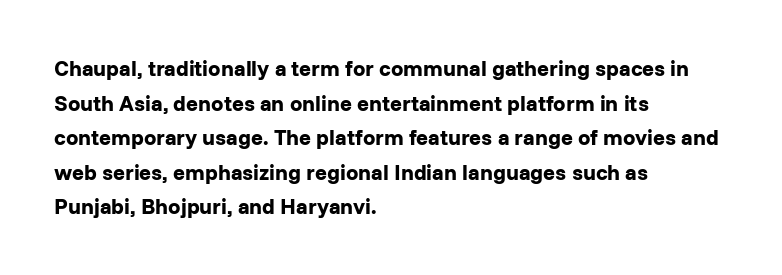
{"italic": "no", "bold": "yes", "underline": "no", "align": "left", "line_spacing": "normal", "line_spacing_ratio": 1.57, "letter_spacing": "normal", "letter_spacing_em": 0.0, "glyph_px": 22}
